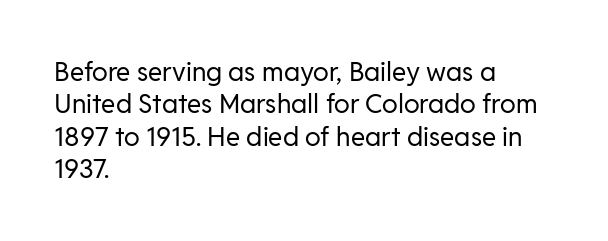
Line spacing here is normal. Nobody touched the tracking dial on this one. Quick note: underline off. Designer's note — italics off, roman on. The lines are quadded left.
